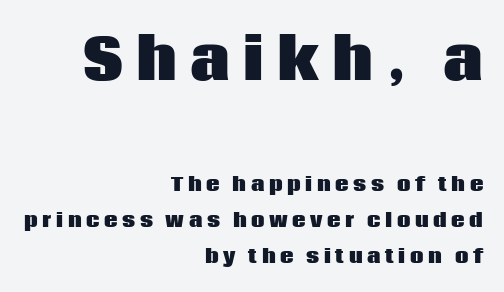
Q: Is the text bold? A: Yes.
Q: Is the text italic (slanted)? A: No, it is upright.
Q: Is the typeface a serif or a sans-serif typeface? A: Sans-serif.
Q: Is the text underlined? A: No.
Q: How is the paragraph aligned? A: Right-aligned.
Q: Is the spacing between letters normal or unusually wide? A: Unusually wide.
Q: Which block of text is set in a larger size, the first (top) or the second (bottom)? A: The first (top) one.
Q: Width (condensed, normal, or wide)? A: Normal.
Q: Stroke contrast? A: Low.
Q: x-height? A: Large.
Q: Monospaced? A: No.
